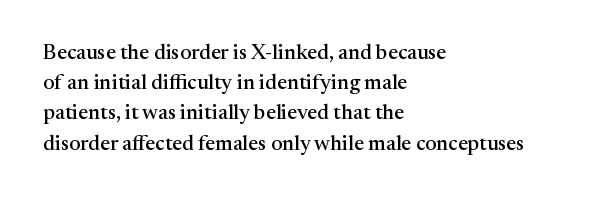
Q: Is the text italic (slanted)? A: No, it is upright.
Q: Is the text underlined? A: No.
Q: How is the paragraph aligned? A: Left-aligned.
Q: Is the spacing between letters normal or unusually wide? A: Normal.
Q: Is the spacing between lines tight, normal or loose? A: Normal.
